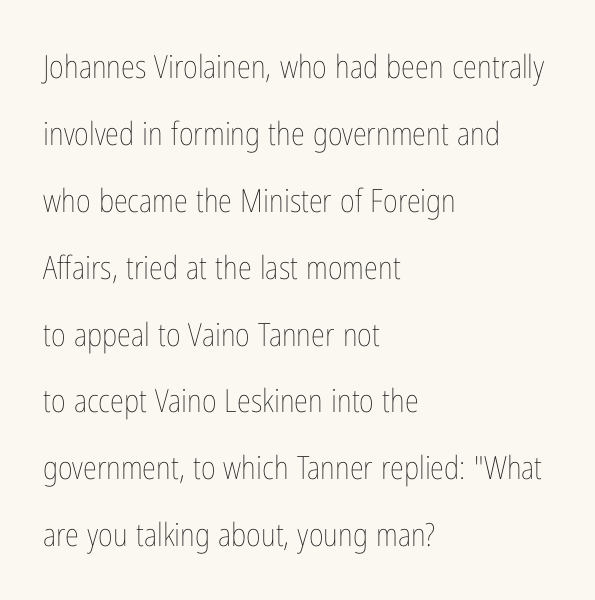
{"italic": "no", "bold": "no", "weight": "thin", "width": "condensed", "stroke_contrast": "low", "x_height": "medium", "monospaced": "no", "underline": "no", "align": "left", "line_spacing": "loose", "line_spacing_ratio": 2.09, "letter_spacing": "normal", "letter_spacing_em": 0.0, "glyph_px": 32}
